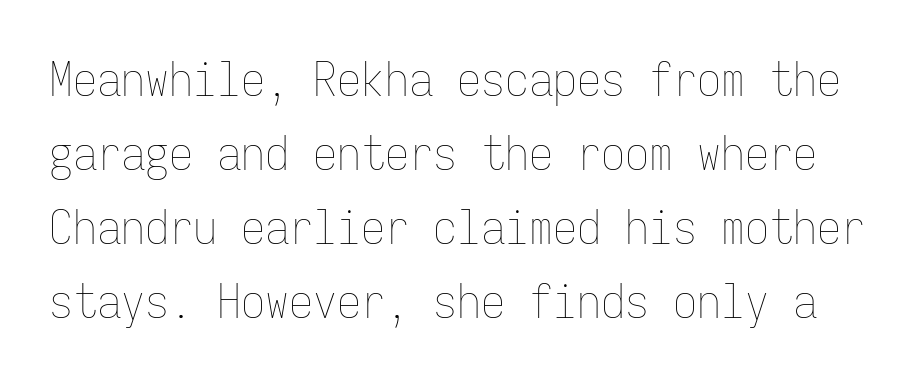
{"italic": "no", "bold": "no", "weight": "thin", "width": "condensed", "stroke_contrast": "low", "x_height": "medium", "monospaced": "yes", "underline": "no", "line_spacing": "normal", "line_spacing_ratio": 1.54, "letter_spacing": "normal", "letter_spacing_em": 0.0, "glyph_px": 48}
